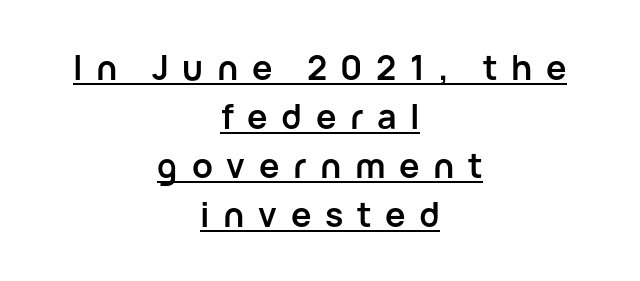
{"serif": "no", "italic": "no", "bold": "yes", "weight": "semibold", "width": "normal", "stroke_contrast": "low", "x_height": "medium", "monospaced": "no", "underline": "yes", "align": "center", "line_spacing": "normal", "line_spacing_ratio": 1.44, "letter_spacing": "wide", "letter_spacing_em": 0.4, "glyph_px": 34}
